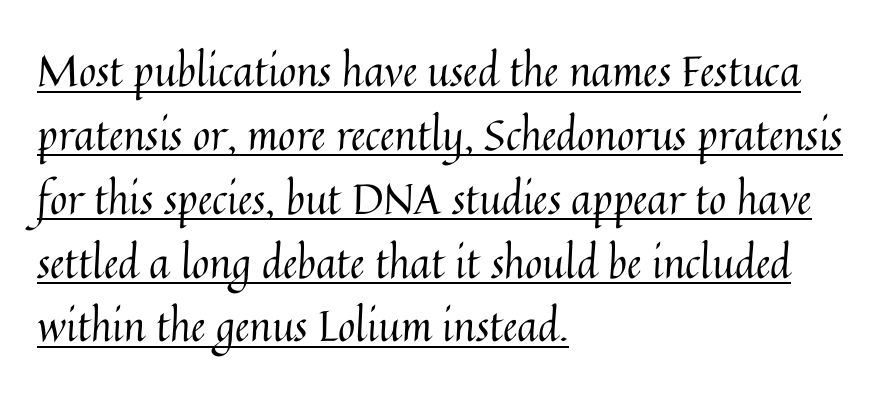
Q: Is the text bold? A: No.
Q: Is the text italic (slanted)? A: Yes.
Q: Is the text underlined? A: Yes.
Q: How is the paragraph aligned? A: Left-aligned.
Q: Is the spacing between letters normal or unusually wide? A: Normal.
Q: Is the spacing between lines tight, normal or loose? A: Normal.
Q: Width (condensed, normal, or wide)? A: Normal.
Q: Stroke contrast? A: Medium.
Q: x-height? A: Medium.
Q: Monospaced? A: No.
